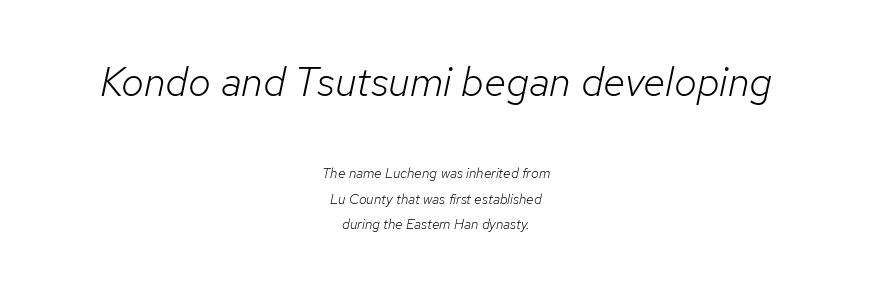
The line texture is even and compact thanks to regular tracking. It's the slanting kind of type. Type without underlining. The earlier block is typeset at a bigger size than the later block.
